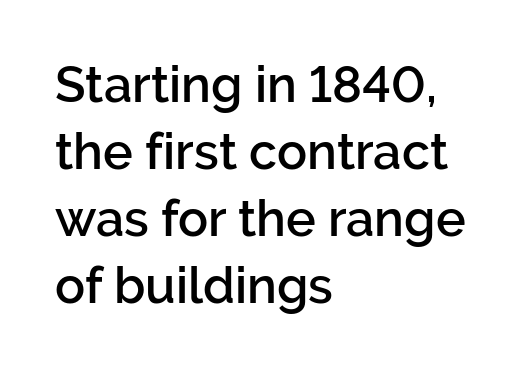
{"serif": "no", "italic": "no", "bold": "semi", "weight": "semibold", "width": "normal", "stroke_contrast": "low", "x_height": "medium", "monospaced": "no", "underline": "no", "align": "left", "line_spacing": "normal", "line_spacing_ratio": 1.34, "letter_spacing": "normal", "letter_spacing_em": 0.0, "glyph_px": 50}
